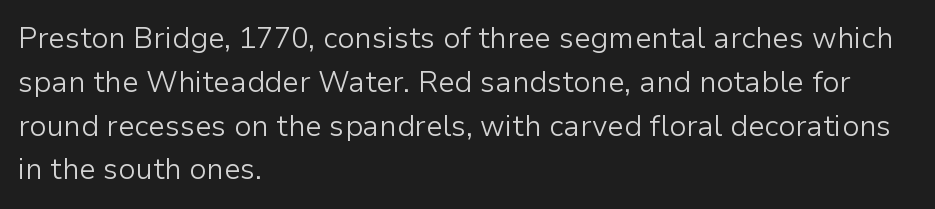
These glyphs show unthickened strokes, regular width or finer. The setting favours the left margin, as ordinary paragraphs usually do. These lines keep a tight, regular rhythm from letter to letter. The vertical gap from one line to the next is medium. Anything drawn beneath the words? Only blank space. The glyphs in this specimen are sans serif.
